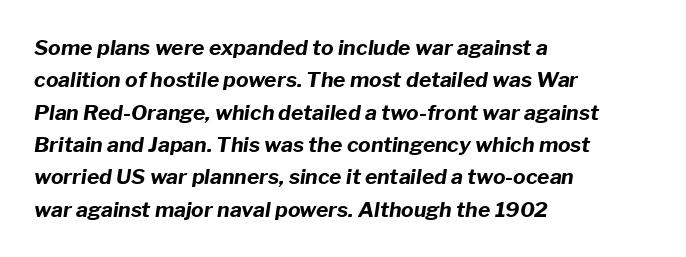
Q: Is the text bold? A: Yes.
Q: Is the text italic (slanted)? A: Yes, it leans right by about 8 degrees.
Q: Is the text underlined? A: No.
Q: How is the paragraph aligned? A: Left-aligned.
Q: Is the spacing between letters normal or unusually wide? A: Normal.
Q: Is the spacing between lines tight, normal or loose? A: Normal.
